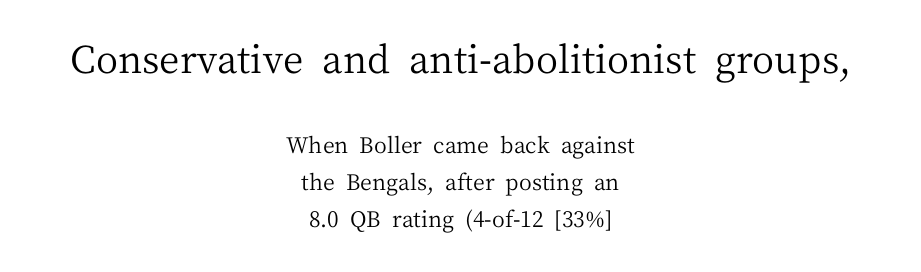
Q: Is the text bold? A: No.
Q: Is the text italic (slanted)? A: No, it is upright.
Q: Is the typeface a serif or a sans-serif typeface? A: Serif.
Q: Is the text underlined? A: No.
Q: How is the paragraph aligned? A: Centered.
Q: Is the spacing between letters normal or unusually wide? A: Normal.
Q: Is the spacing between lines tight, normal or loose? A: Normal.
Q: Which block of text is set in a larger size, the first (top) or the second (bottom)? A: The first (top) one.
Q: Width (condensed, normal, or wide)? A: Normal.
Q: Stroke contrast? A: Medium.
Q: x-height? A: Medium.
Q: Monospaced? A: No.
